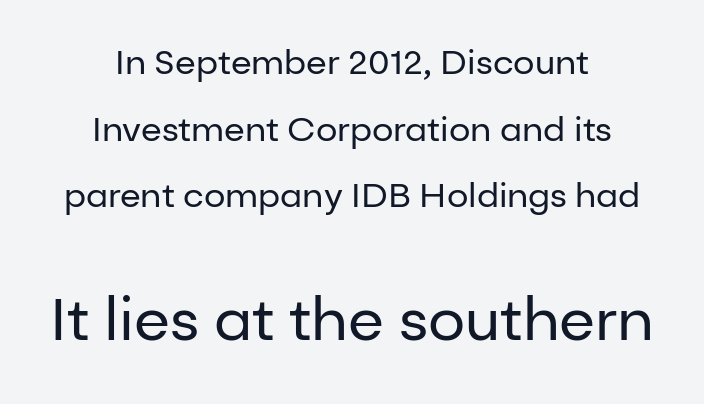
Q: Is the text bold? A: No.
Q: Is the text italic (slanted)? A: No, it is upright.
Q: Is the typeface a serif or a sans-serif typeface? A: Sans-serif.
Q: Is the text underlined? A: No.
Q: How is the paragraph aligned? A: Centered.
Q: Is the spacing between letters normal or unusually wide? A: Normal.
Q: Is the spacing between lines tight, normal or loose? A: Loose.
Q: Which block of text is set in a larger size, the first (top) or the second (bottom)? A: The second (bottom) one.
Q: Width (condensed, normal, or wide)? A: Normal.
Q: Stroke contrast? A: Low.
Q: x-height? A: Medium.
Q: Monospaced? A: No.
